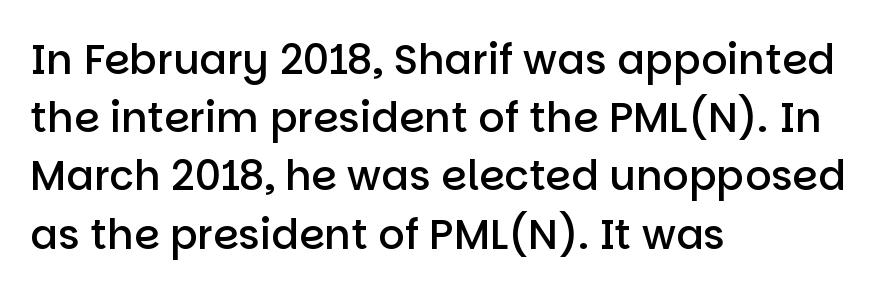
The image shows 41 px semibold sans-serif type, upright; set left-aligned, normal line spacing (1.42x), normal letter spacing, not underlined; low stroke contrast and a large x-height.
